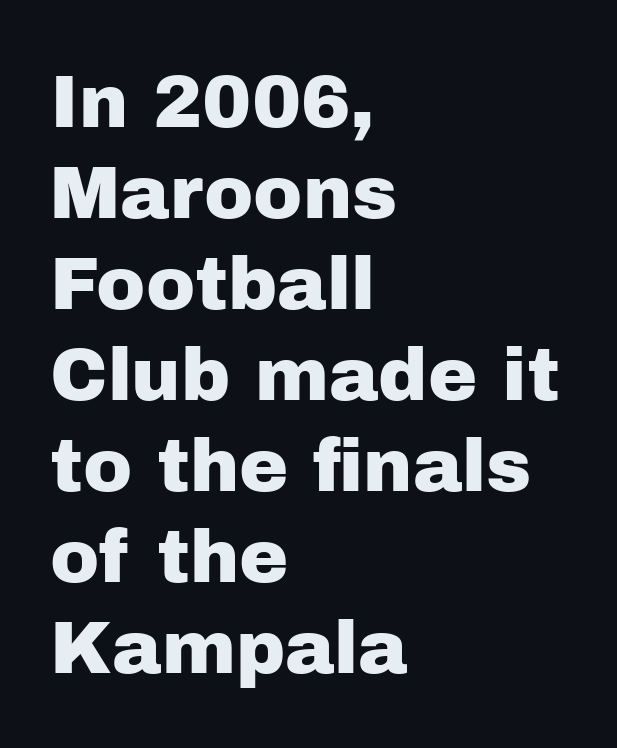
The image shows 74 px sans-serif type, upright; set left-aligned, line spacing 1.23x, normal letter spacing, not underlined; low stroke contrast and a medium x-height.
